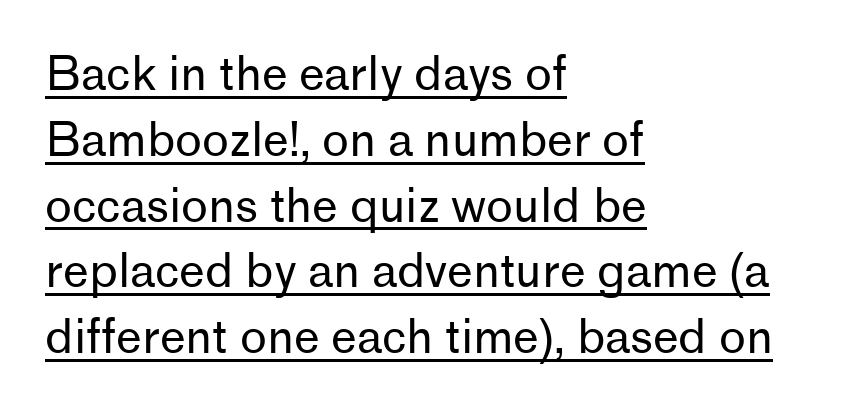
{"serif": "no", "italic": "no", "bold": "no", "weight": "regular", "width": "normal", "stroke_contrast": "low", "x_height": "medium", "monospaced": "no", "underline": "yes", "align": "left", "line_spacing": "normal", "line_spacing_ratio": 1.43, "letter_spacing": "normal", "letter_spacing_em": 0.0, "glyph_px": 46}
